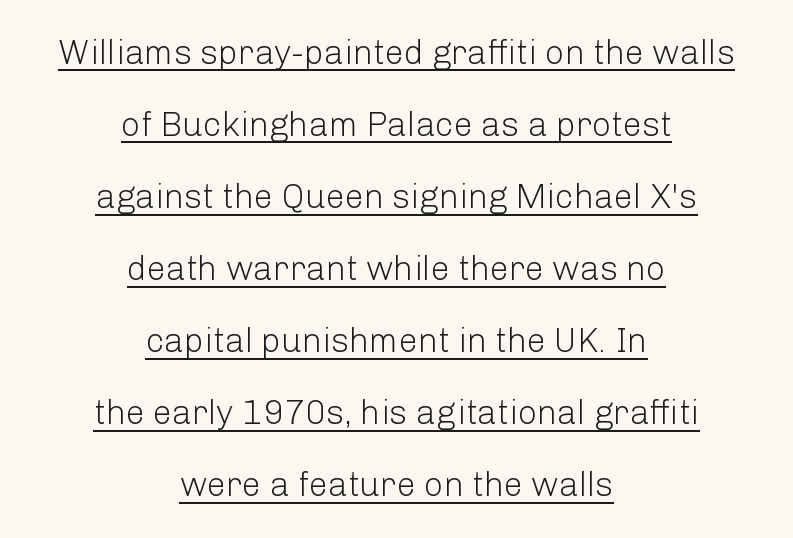
{"serif": "no", "italic": "no", "bold": "no", "weight": "light", "width": "normal", "stroke_contrast": "low", "x_height": "medium", "monospaced": "no", "underline": "yes", "align": "center", "line_spacing": "loose", "line_spacing_ratio": 2.12, "letter_spacing": "normal", "letter_spacing_em": 0.0, "glyph_px": 34}
